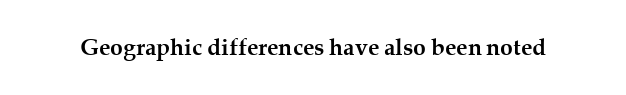
Q: Is the text bold? A: Yes.
Q: Is the text italic (slanted)? A: No, it is upright.
Q: Is the text underlined? A: No.
Q: Is the spacing between letters normal or unusually wide? A: Normal.
